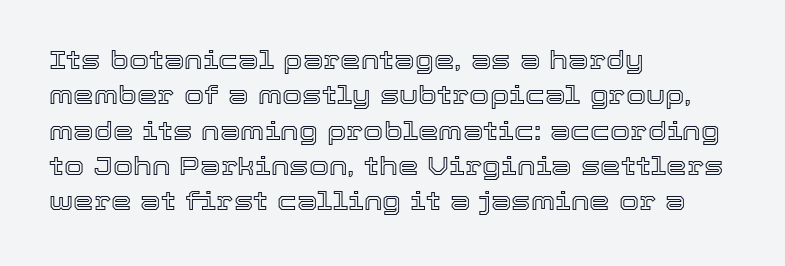
The passage shown stacks its lines at a standard gap. These lines stack with their left ends in a neat column. A roman cut, with each character standing at attention. Caption: standard tracking, unaltered. Words float on clear page, feet unadorned.
